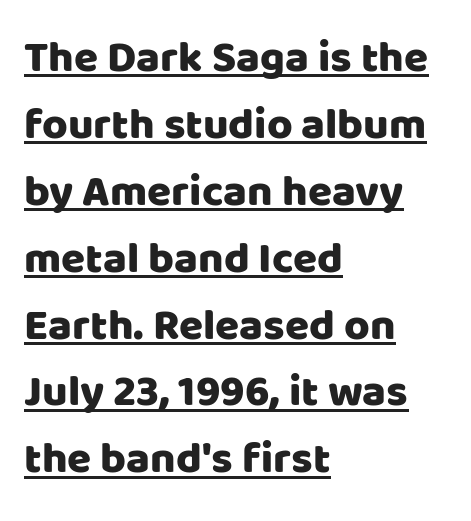
Unlike italic type, these characters show no tilt at all. Honestly, the row spacing looks completely unremarkable. The string is rendered with underlining switched on. Font category for this specimen: sans-serif. Do the characters align in a grid? No, the font is proportional.
